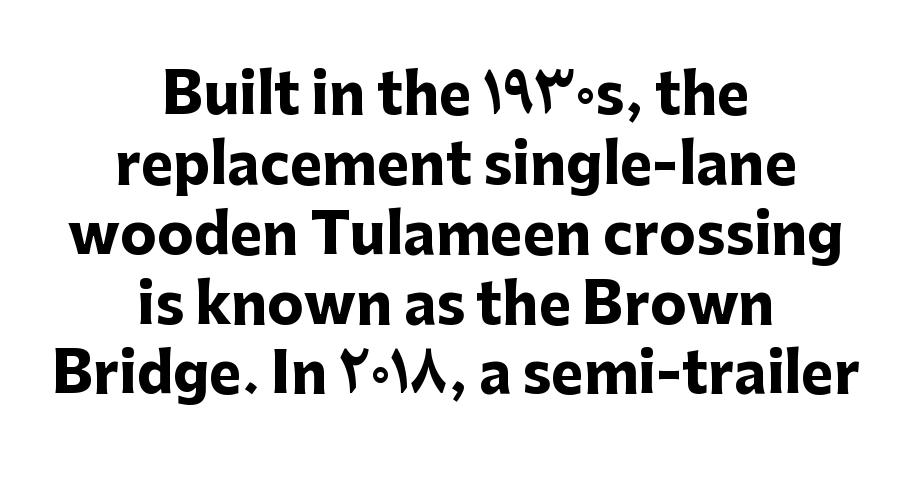
Think of a printed novel: that variable character pitch is what you see here. A roman cut, with each character standing at attention. The passage shown is typeset with a sans-serif family. Reading down the column, the eye jumps a familiar distance to each next line. This rendering uses center alignment, leaving both contours irregular but symmetric. Chunky letters — that's bold for sure.
